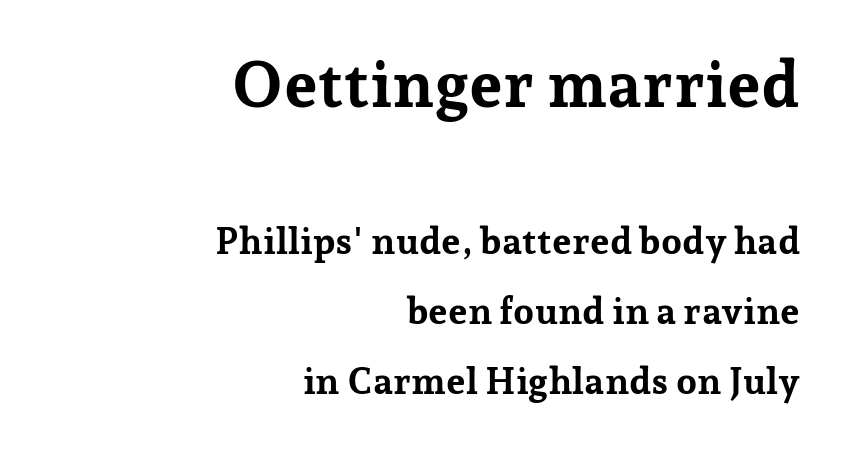
Q: Is the text bold? A: Yes.
Q: Is the text italic (slanted)? A: No, it is upright.
Q: Is the typeface a serif or a sans-serif typeface? A: Serif.
Q: Is the text underlined? A: No.
Q: How is the paragraph aligned? A: Right-aligned.
Q: Is the spacing between letters normal or unusually wide? A: Normal.
Q: Is the spacing between lines tight, normal or loose? A: Loose.
Q: Which block of text is set in a larger size, the first (top) or the second (bottom)? A: The first (top) one.
Q: Width (condensed, normal, or wide)? A: Normal.
Q: Stroke contrast? A: Low.
Q: x-height? A: Medium.
Q: Monospaced? A: No.
